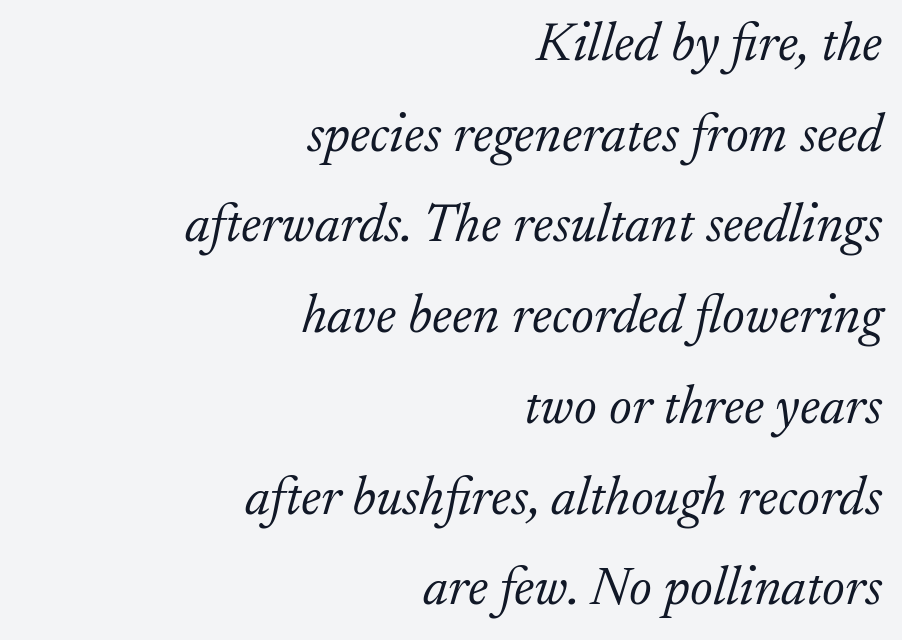
Q: Is the text bold? A: No.
Q: Is the text italic (slanted)? A: Yes, it leans right by about 17 degrees.
Q: Is the typeface a serif or a sans-serif typeface? A: Serif.
Q: Is the text underlined? A: No.
Q: How is the paragraph aligned? A: Right-aligned.
Q: Is the spacing between letters normal or unusually wide? A: Normal.
Q: Is the spacing between lines tight, normal or loose? A: Normal.
Q: Width (condensed, normal, or wide)? A: Normal.
Q: Stroke contrast? A: Low.
Q: x-height? A: Small.
Q: Monospaced? A: No.
